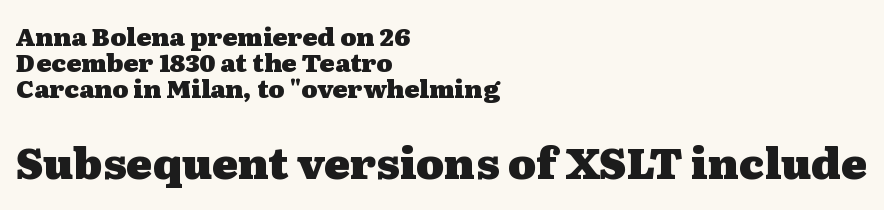
Check under the words: just untouched page. The glyphs in this specimen are seriffed. Visually the block forms a straight wall on the left and a jagged coastline on the right. Vertical strokes here are truly vertical. Strong, thick strokes mark this as bold type. Scale increases going downward across the two blocks.
